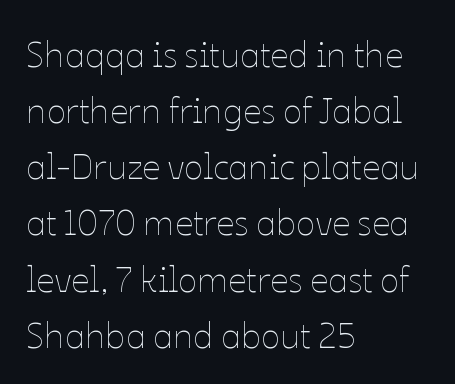
The image shows 36 px thin type, upright; set left-aligned, normal line spacing (1.56x), normal letter spacing, not underlined; low stroke contrast and a medium x-height.
